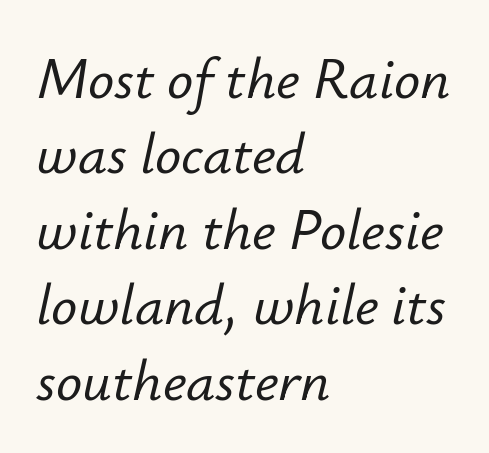
{"italic": "yes", "lean": "right", "slant_degrees": 12, "width": "normal", "stroke_contrast": "low", "x_height": "small", "monospaced": "no", "underline": "no", "align": "left", "line_spacing": "normal", "line_spacing_ratio": 1.3, "letter_spacing": "normal", "letter_spacing_em": 0.0, "glyph_px": 58}
